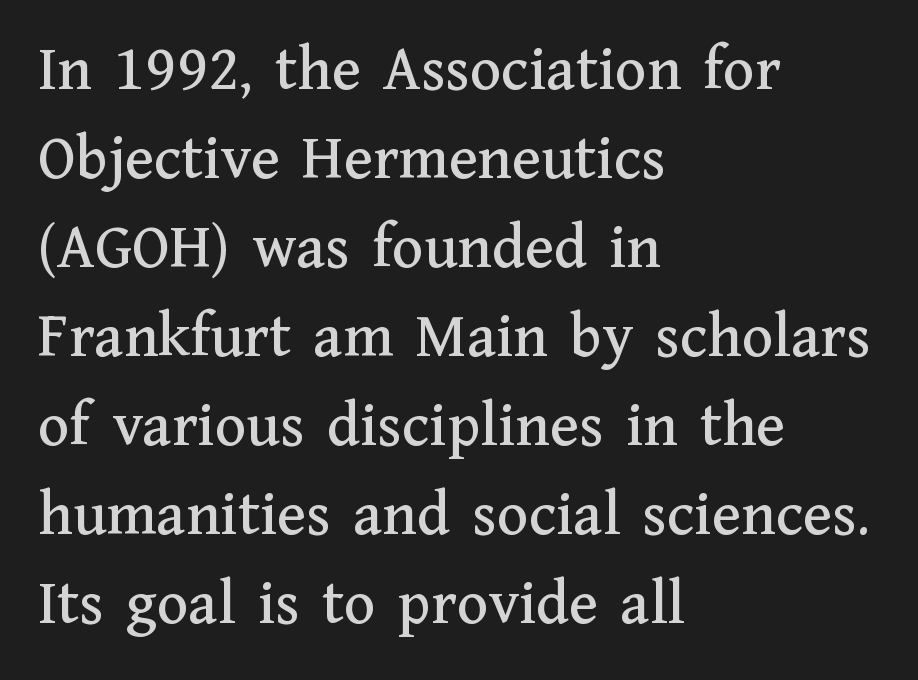
Letter spacing: default. The rag falls on the right side of this text block. A roman cut, with each character standing at attention. Do the characters align in a grid? No, the font is proportional. This block has exactly the height ordinary leading produces.
